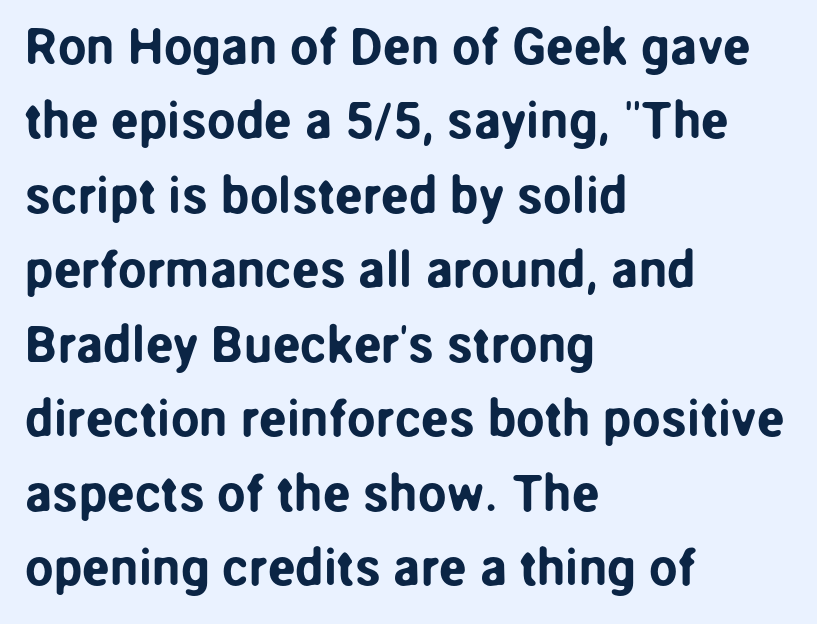
{"serif": "no", "italic": "no", "width": "normal", "stroke_contrast": "low", "x_height": "medium", "monospaced": "no", "underline": "no", "align": "left", "line_spacing": "normal", "line_spacing_ratio": 1.46, "letter_spacing": "normal", "letter_spacing_em": 0.0, "glyph_px": 51}
